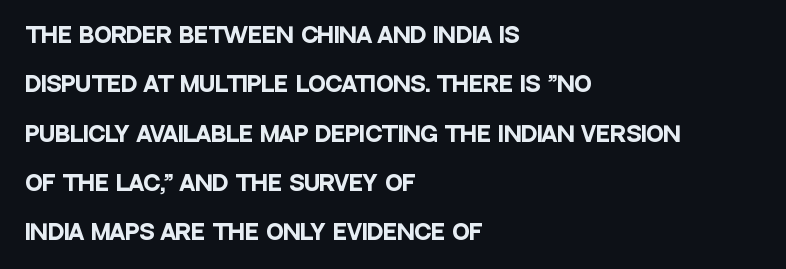
Q: Is the text bold? A: Yes.
Q: Is the text italic (slanted)? A: No, it is upright.
Q: Is the text underlined? A: No.
Q: How is the paragraph aligned? A: Left-aligned.
Q: Is the spacing between letters normal or unusually wide? A: Normal.
Q: Is the spacing between lines tight, normal or loose? A: Loose.
